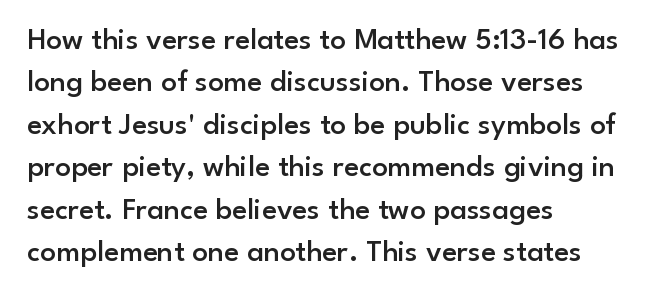
The image shows 31 px semibold sans-serif type, upright; set left-aligned, normal line spacing (1.37x), normal letter spacing, not underlined; low stroke contrast and a small x-height.
